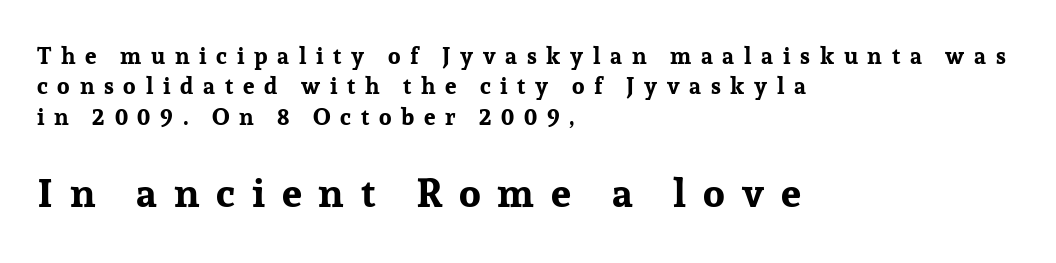
Q: Is the text bold? A: Yes.
Q: Is the text italic (slanted)? A: No, it is upright.
Q: Is the typeface a serif or a sans-serif typeface? A: Serif.
Q: Is the text underlined? A: No.
Q: How is the paragraph aligned? A: Left-aligned.
Q: Is the spacing between letters normal or unusually wide? A: Unusually wide.
Q: Is the spacing between lines tight, normal or loose? A: Normal.
Q: Which block of text is set in a larger size, the first (top) or the second (bottom)? A: The second (bottom) one.
Q: Width (condensed, normal, or wide)? A: Normal.
Q: Stroke contrast? A: Low.
Q: x-height? A: Medium.
Q: Monospaced? A: No.
